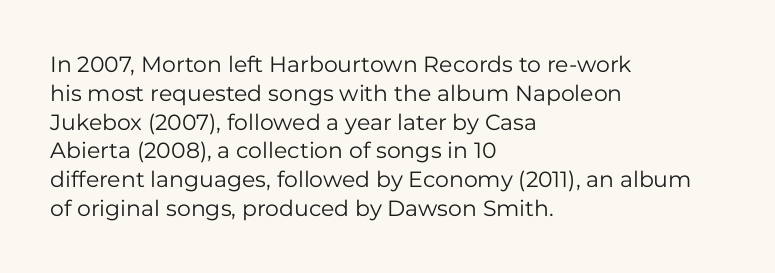
No extra ink here — the face is not bold. The ragged edge is on the right, which tells us the setting is flush left. Decoration check: the copy has no underline. Between one letter and the next there's only the usual sliver of space. No italicization has been applied; the sample stays upright. Successive baselines arrive at the customary interval.
